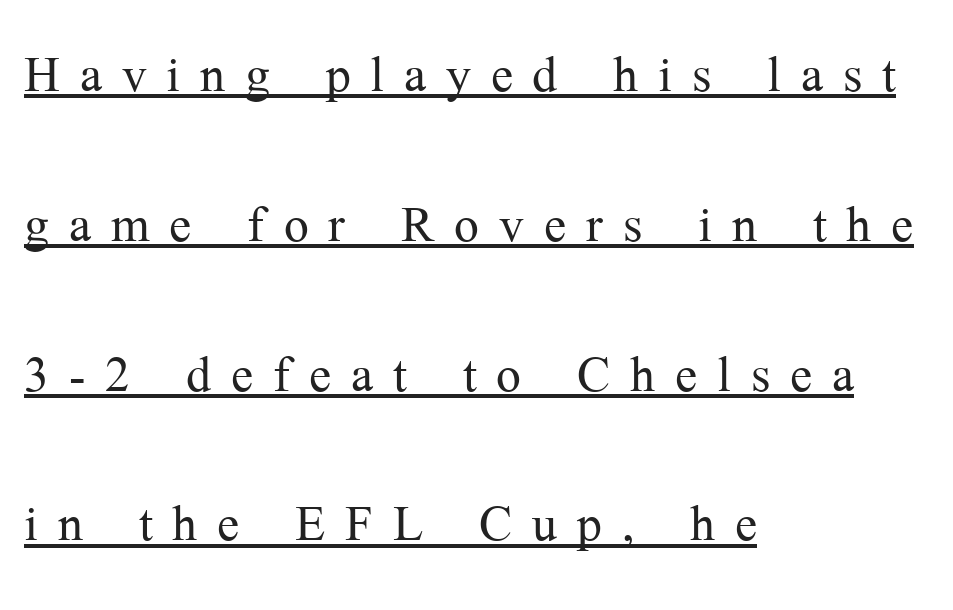
{"serif": "yes", "italic": "no", "bold": "no", "weight": "light", "width": "normal", "stroke_contrast": "medium", "x_height": "medium", "monospaced": "no", "underline": "yes", "align": "left", "line_spacing": "loose", "line_spacing_ratio": 2.27, "letter_spacing": "wide", "letter_spacing_em": 0.3, "glyph_px": 66}
